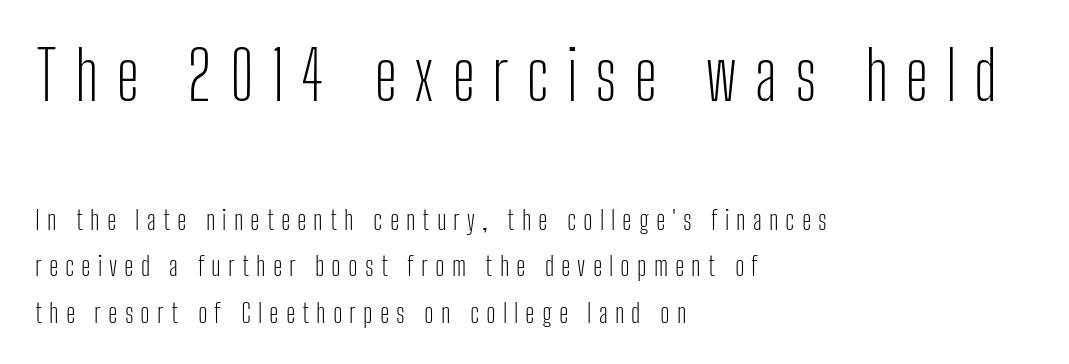
Q: Is the text bold? A: No.
Q: Is the text italic (slanted)? A: No, it is upright.
Q: Is the typeface a serif or a sans-serif typeface? A: Sans-serif.
Q: Is the text underlined? A: No.
Q: How is the paragraph aligned? A: Left-aligned.
Q: Is the spacing between letters normal or unusually wide? A: Unusually wide.
Q: Which block of text is set in a larger size, the first (top) or the second (bottom)? A: The first (top) one.
Q: Width (condensed, normal, or wide)? A: Condensed.
Q: Stroke contrast? A: Low.
Q: x-height? A: Medium.
Q: Monospaced? A: No.
